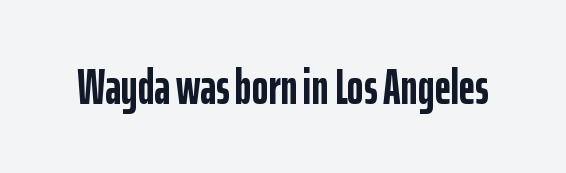
The image shows 50 px semibold, condensed sans-serif type, upright; set normal letter spacing, not underlined; low stroke contrast and a medium x-height.
